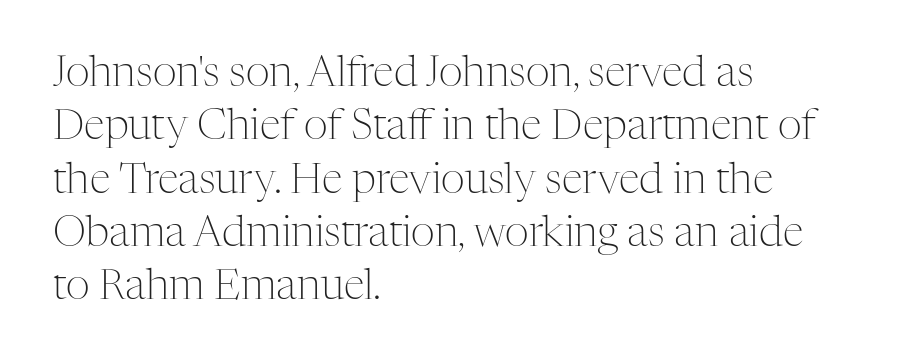
Examine the stroke ends and you'll spot serifs. Regarding leading, the lines here are spaced in the standard way. Tracking here is standard; glyphs follow each other at the usual distance. A typesetter would mark this as roman, not italic.
